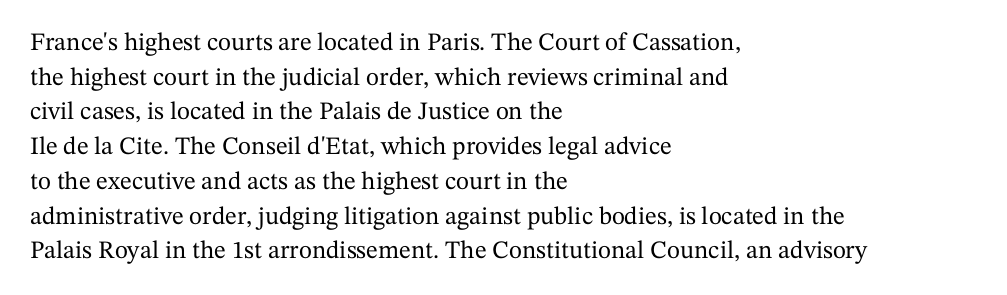
The image shows 25 px text type, upright; set left-aligned, normal line spacing (1.39x), normal letter spacing, not underlined.
